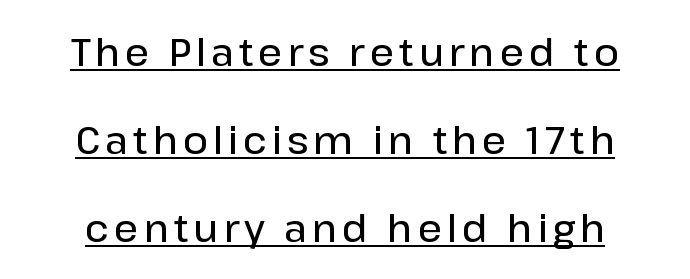
{"serif": "no", "italic": "no", "bold": "semi", "weight": "semibold", "width": "normal", "stroke_contrast": "low", "x_height": "medium", "monospaced": "no", "underline": "yes", "align": "center", "line_spacing": "loose", "line_spacing_ratio": 2.32, "glyph_px": 38}
